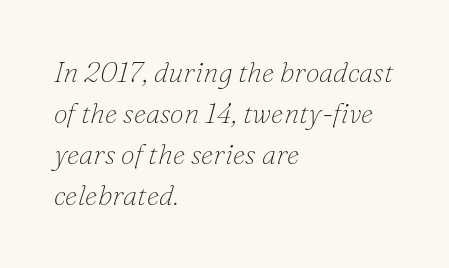
The image shows 28 px thin serif type, italic (leaning right); set left-aligned, normal line spacing (1.47x), normal letter spacing, not underlined; low stroke contrast and a small x-height.
